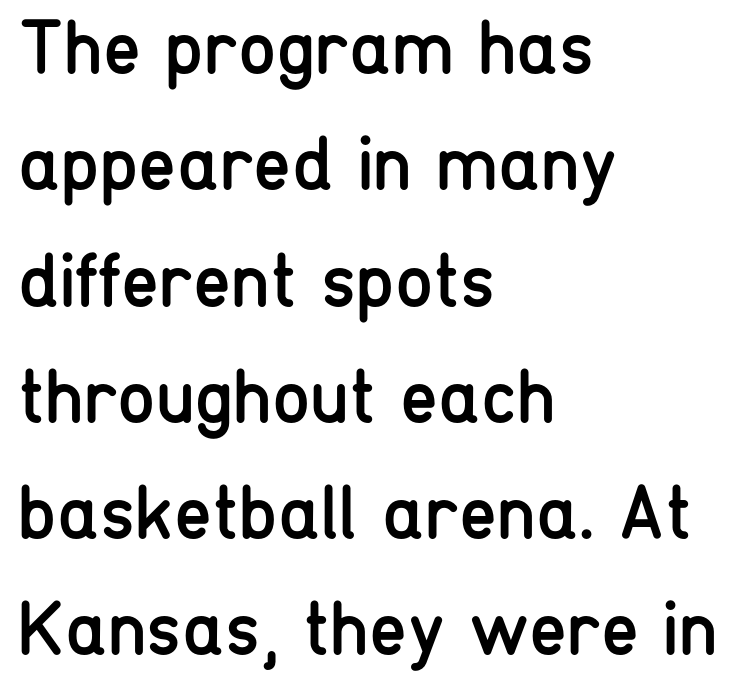
The image shows 77 px regular-weight, condensed sans-serif type, upright; set left-aligned, normal line spacing (1.51x), normal letter spacing, not underlined; low stroke contrast and a medium x-height.
